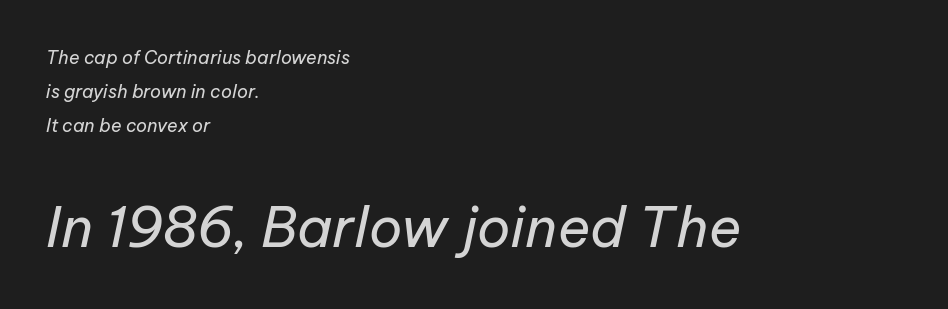
{"italic": "yes", "lean": "right", "slant_degrees": 12, "bold": "no", "weight": "regular", "width": "normal", "stroke_contrast": "low", "x_height": "medium", "monospaced": "no", "underline": "no", "align": "left", "line_spacing_ratio": 1.89, "letter_spacing": "normal", "letter_spacing_em": 0.0, "larger_block": "second", "size_ratio": 3.06, "glyph_px": 55}
